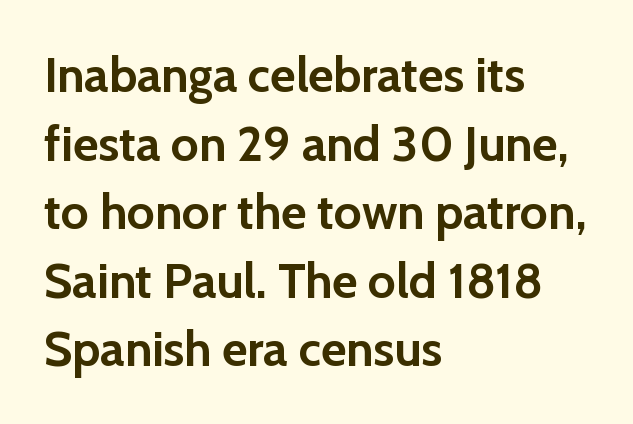
The image shows 49 px semibold sans-serif type, upright; set left-aligned, normal line spacing (1.4x), normal letter spacing, not underlined; low stroke contrast and a medium x-height.
